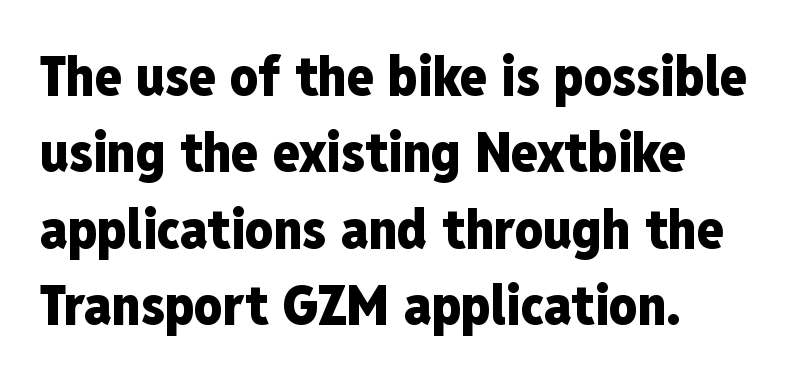
The image shows 55 px heavy, condensed sans-serif type, upright; set left-aligned, normal line spacing (1.39x), normal letter spacing, not underlined; low stroke contrast and a medium x-height.
